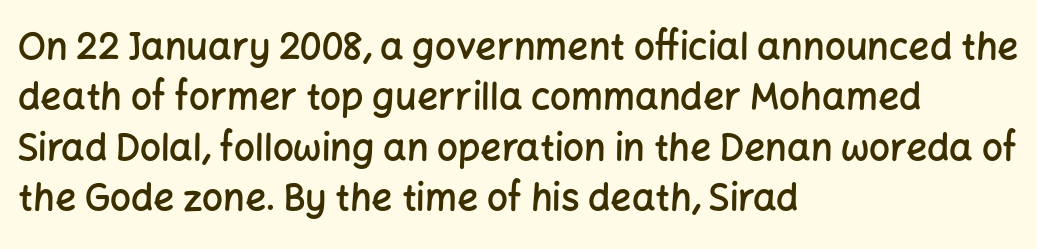
{"serif": "no", "italic": "no", "bold": "semi", "weight": "semibold", "width": "normal", "stroke_contrast": "low", "x_height": "medium", "monospaced": "no", "underline": "no", "align": "left", "line_spacing": "normal", "line_spacing_ratio": 1.36, "letter_spacing": "normal", "letter_spacing_em": 0.0, "glyph_px": 37}
